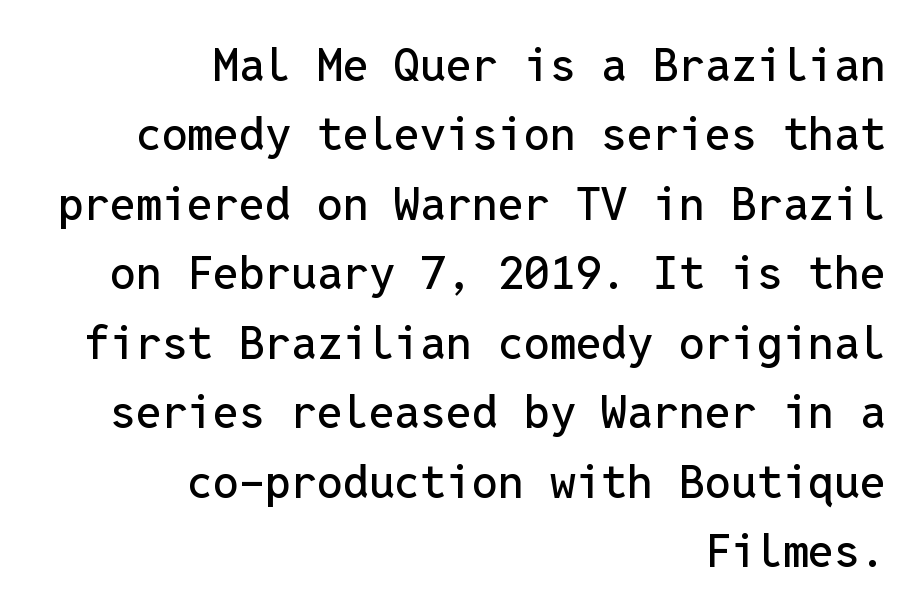
{"serif": "no", "italic": "no", "width": "normal", "stroke_contrast": "low", "x_height": "medium", "monospaced": "yes", "underline": "no", "align": "right", "line_spacing": "normal", "line_spacing_ratio": 1.51, "letter_spacing": "normal", "letter_spacing_em": 0.0, "glyph_px": 46}
